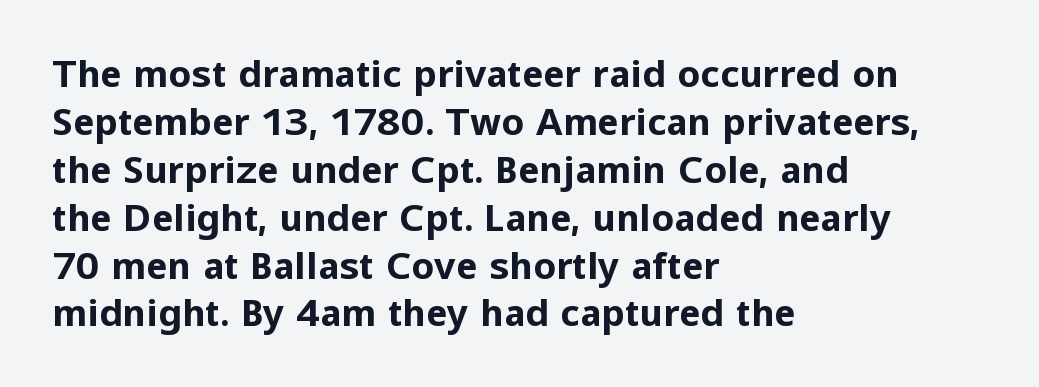
Q: Is the text bold? A: Yes.
Q: Is the text italic (slanted)? A: No, it is upright.
Q: Is the typeface a serif or a sans-serif typeface? A: Sans-serif.
Q: Is the text underlined? A: No.
Q: How is the paragraph aligned? A: Left-aligned.
Q: Is the spacing between letters normal or unusually wide? A: Normal.
Q: Is the spacing between lines tight, normal or loose? A: Normal.
Q: Width (condensed, normal, or wide)? A: Normal.
Q: Stroke contrast? A: Low.
Q: x-height? A: Medium.
Q: Monospaced? A: No.
